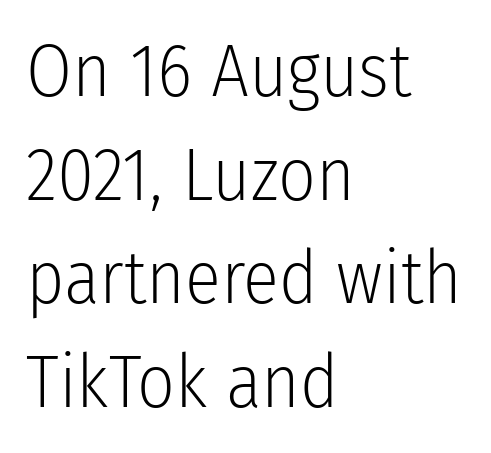
Q: Is the text bold? A: No.
Q: Is the text italic (slanted)? A: No, it is upright.
Q: Is the typeface a serif or a sans-serif typeface? A: Sans-serif.
Q: Is the text underlined? A: No.
Q: How is the paragraph aligned? A: Left-aligned.
Q: Is the spacing between letters normal or unusually wide? A: Normal.
Q: Is the spacing between lines tight, normal or loose? A: Normal.
Q: Width (condensed, normal, or wide)? A: Condensed.
Q: Stroke contrast? A: Low.
Q: x-height? A: Medium.
Q: Monospaced? A: No.
